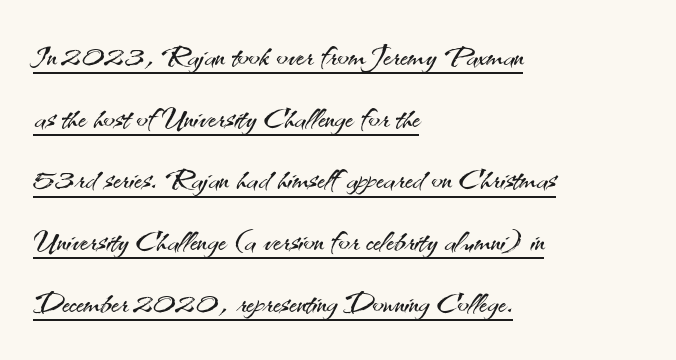
Q: Is the text bold? A: No.
Q: Is the text italic (slanted)? A: Yes.
Q: Is the typeface a serif or a sans-serif typeface? A: Sans-serif.
Q: Is the text underlined? A: Yes.
Q: How is the paragraph aligned? A: Left-aligned.
Q: Is the spacing between letters normal or unusually wide? A: Normal.
Q: Is the spacing between lines tight, normal or loose? A: Normal.
Q: Width (condensed, normal, or wide)? A: Normal.
Q: Stroke contrast? A: Medium.
Q: x-height? A: Small.
Q: Monospaced? A: No.
